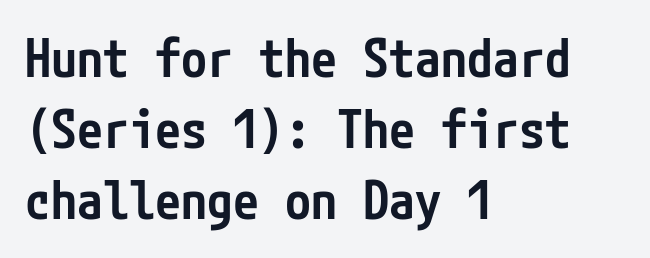
Q: Is the text bold? A: Semi-bold.
Q: Is the text italic (slanted)? A: No, it is upright.
Q: Is the typeface a serif or a sans-serif typeface? A: Sans-serif.
Q: Is the text underlined? A: No.
Q: How is the paragraph aligned? A: Left-aligned.
Q: Is the spacing between letters normal or unusually wide? A: Normal.
Q: Is the spacing between lines tight, normal or loose? A: Normal.
Q: Width (condensed, normal, or wide)? A: Condensed.
Q: Stroke contrast? A: Low.
Q: x-height? A: Medium.
